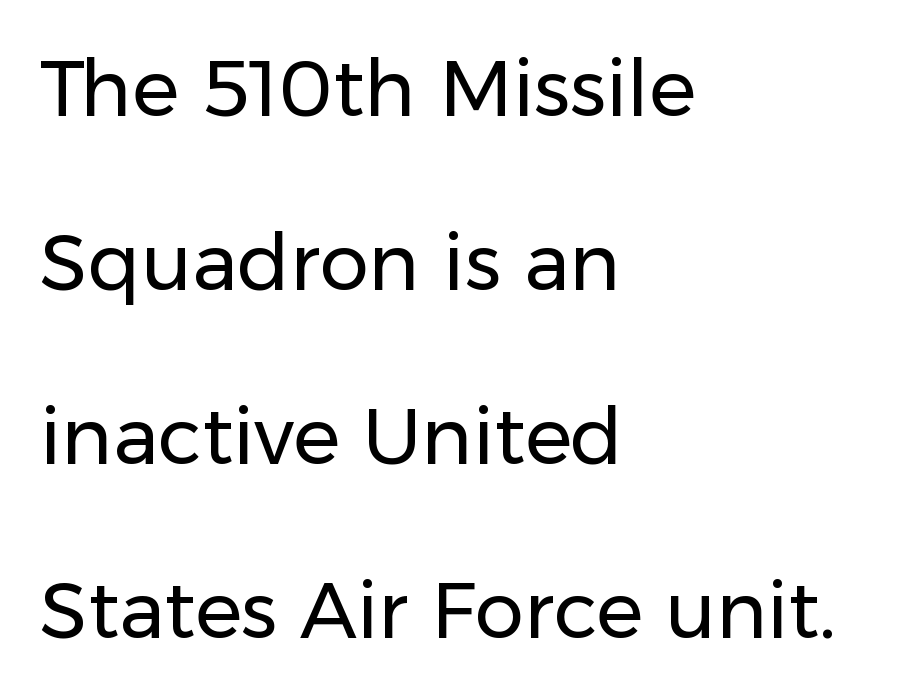
Do the letters lean? They stand straight. Left-aligned paragraph, ragged on the right. Just letters on the line, the space beneath them empty. The letters advance in unequal steps, a hallmark of proportional type.
